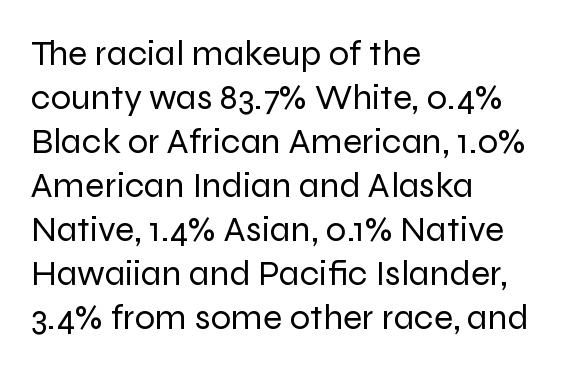
Q: Is the text bold? A: No.
Q: Is the text italic (slanted)? A: No, it is upright.
Q: Is the typeface a serif or a sans-serif typeface? A: Sans-serif.
Q: Is the text underlined? A: No.
Q: How is the paragraph aligned? A: Left-aligned.
Q: Is the spacing between letters normal or unusually wide? A: Normal.
Q: Width (condensed, normal, or wide)? A: Normal.
Q: Stroke contrast? A: Low.
Q: x-height? A: Medium.
Q: Monospaced? A: No.
